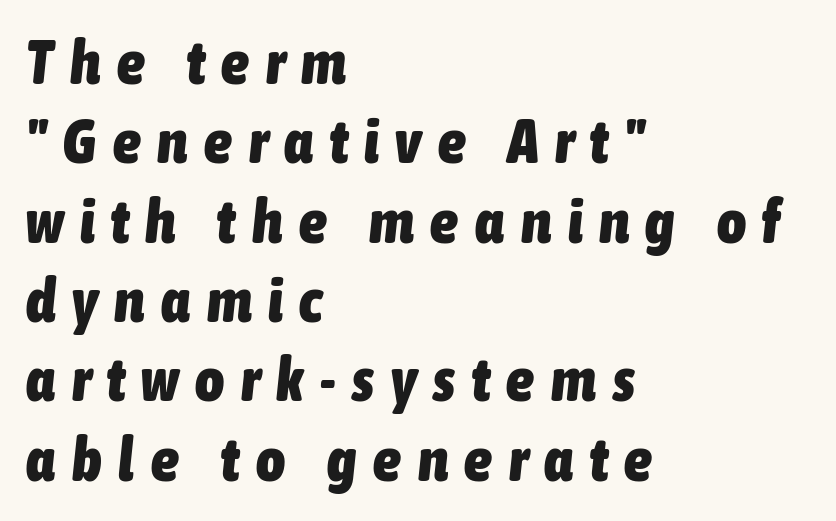
{"italic": "yes", "lean": "right", "slant_degrees": 6, "bold": "yes", "weight": "heavy", "width": "condensed", "stroke_contrast": "low", "x_height": "medium", "monospaced": "no", "underline": "no", "align": "left", "line_spacing": "normal", "line_spacing_ratio": 1.28, "letter_spacing": "wide", "letter_spacing_em": 0.27, "glyph_px": 62}
